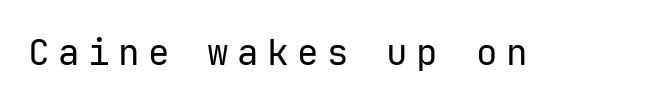
Q: Is the text bold? A: No.
Q: Is the text italic (slanted)? A: No, it is upright.
Q: Is the typeface a serif or a sans-serif typeface? A: Sans-serif.
Q: Is the text underlined? A: No.
Q: Is the spacing between letters normal or unusually wide? A: Unusually wide.
Q: Width (condensed, normal, or wide)? A: Normal.
Q: Stroke contrast? A: Low.
Q: x-height? A: Medium.
Q: Monospaced? A: Yes.
